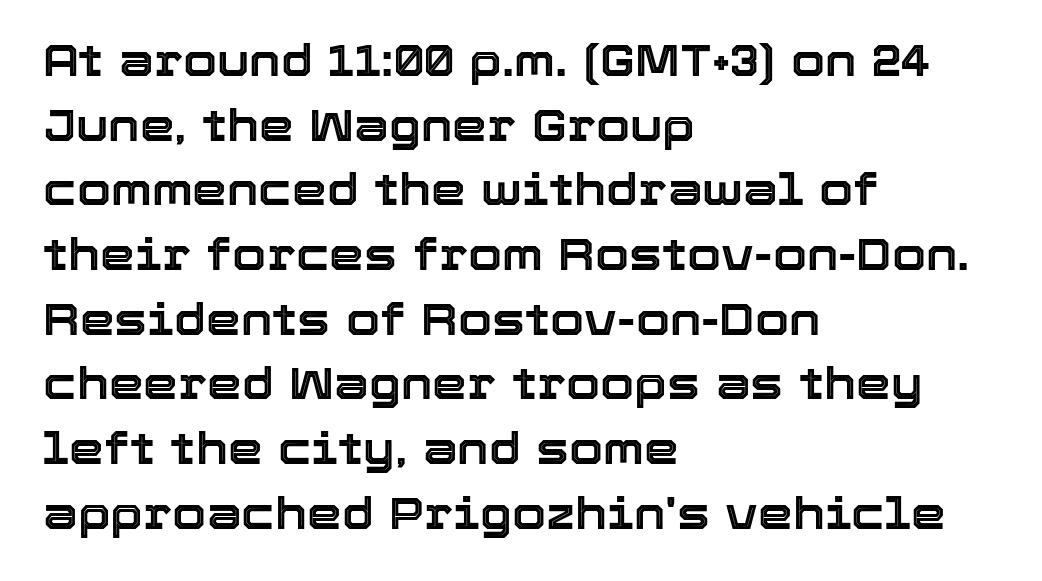
{"italic": "no", "width": "normal", "x_height": "medium", "monospaced": "no", "underline": "no", "align": "left", "line_spacing": "normal", "line_spacing_ratio": 1.47, "letter_spacing": "normal", "letter_spacing_em": 0.0, "glyph_px": 44}
